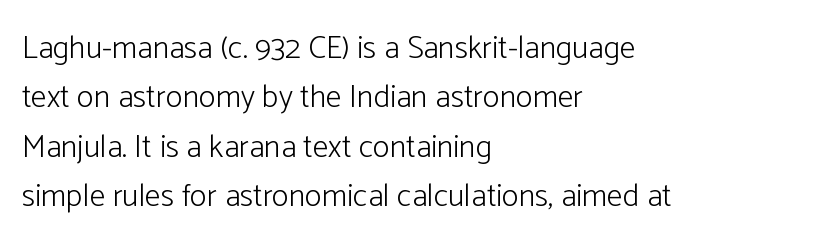
The image shows 32 px light sans-serif type, upright; set left-aligned, normal line spacing (1.54x), normal letter spacing, not underlined; low stroke contrast and a medium x-height.
